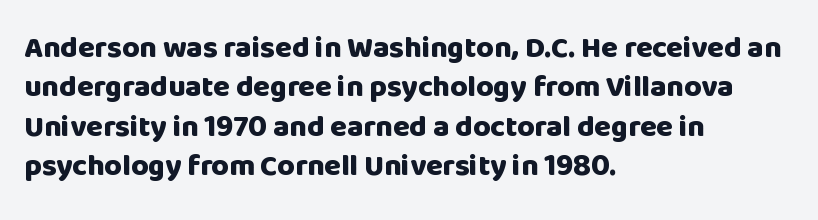
Q: Is the text bold? A: Yes.
Q: Is the text italic (slanted)? A: No, it is upright.
Q: Is the typeface a serif or a sans-serif typeface? A: Sans-serif.
Q: Is the text underlined? A: No.
Q: How is the paragraph aligned? A: Left-aligned.
Q: Is the spacing between letters normal or unusually wide? A: Normal.
Q: Is the spacing between lines tight, normal or loose? A: Normal.
Q: Width (condensed, normal, or wide)? A: Normal.
Q: Stroke contrast? A: Low.
Q: x-height? A: Large.
Q: Monospaced? A: No.
